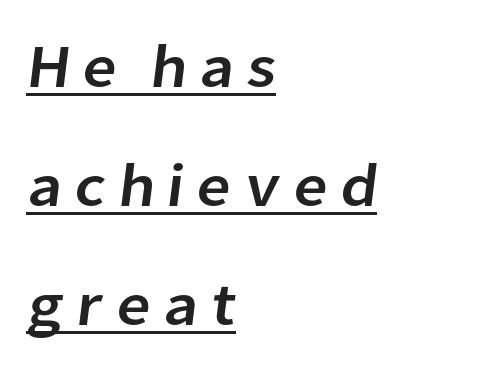
Q: Is the typeface a serif or a sans-serif typeface? A: Sans-serif.
Q: Is the text underlined? A: Yes.
Q: How is the paragraph aligned? A: Left-aligned.
Q: Is the spacing between lines tight, normal or loose? A: Loose.
Q: Width (condensed, normal, or wide)? A: Normal.
Q: Stroke contrast? A: Low.
Q: x-height? A: Medium.
Q: Monospaced? A: No.
